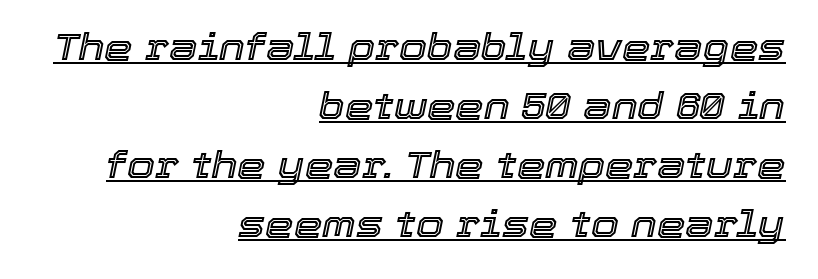
The face used here has a pronounced slope to its letters. The horizontal fit of the characters is conventional and even. Note the varied advance widths — an 'i' is clearly narrower than an 'm'. The line-height multiplier appears to be the usual default.
